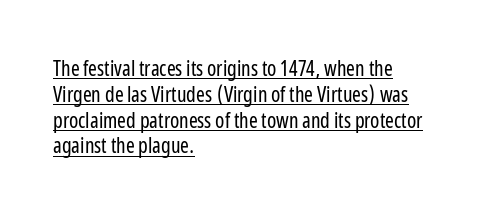
{"italic": "no", "bold": "no", "underline": "yes", "align": "left", "line_spacing_ratio": 1.23, "letter_spacing": "normal", "letter_spacing_em": 0.0, "glyph_px": 21}
